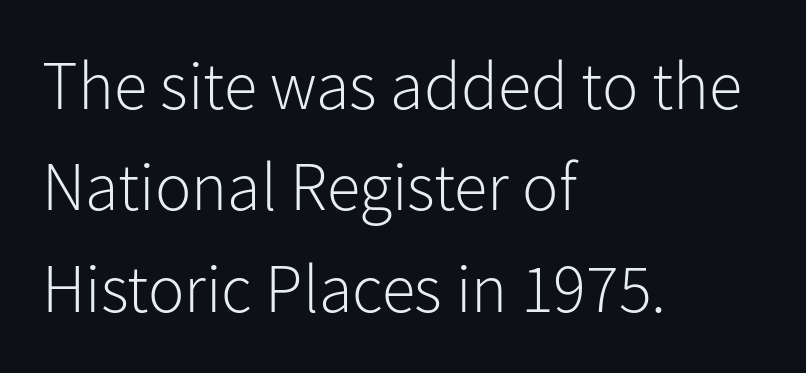
Does the leading feel generous? No, just average. Nope, not italic — everything's standing straight. A typesetter would call this zero additional tracking. The cut favours lightness, reaching ordinary text weight at its darkest.
